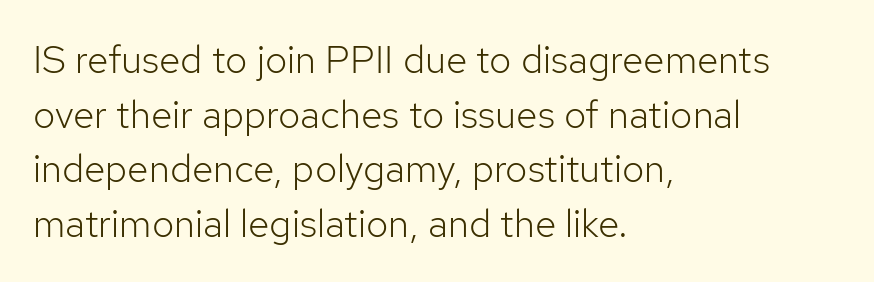
The line texture is even and compact thanks to regular tracking. Quick note: underline off. Does the type have serifs? No, each stem ends abruptly. Varying glyph widths throughout — classic text-font behaviour. The letters stand straight up with perfectly vertical stems.
